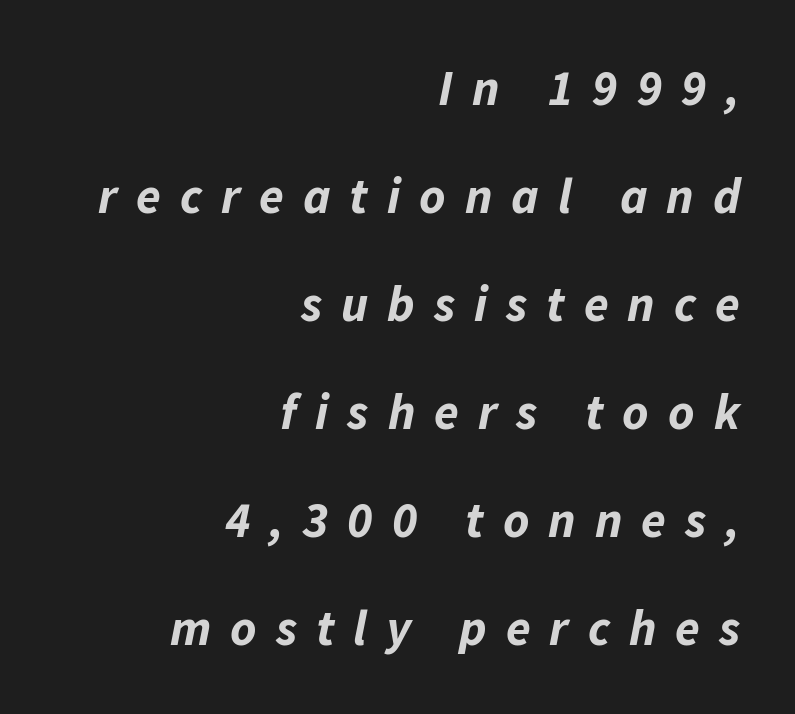
{"italic": "yes", "lean": "right", "slant_degrees": 11, "bold": "yes", "weight": "bold", "width": "normal", "stroke_contrast": "low", "x_height": "medium", "monospaced": "no", "underline": "no", "align": "right", "line_spacing": "loose", "line_spacing_ratio": 2.16, "letter_spacing": "wide", "letter_spacing_em": 0.38, "glyph_px": 50}
